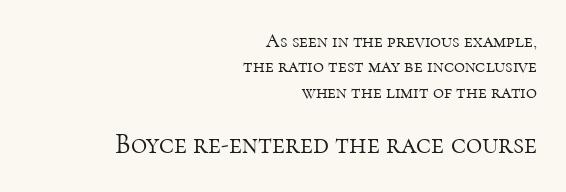
The image shows 28 px light serif type, upright; set right-aligned, normal line spacing (1.33x), normal letter spacing, not underlined; the second (bottom) block is 1.47x larger; high stroke contrast and a medium x-height.
